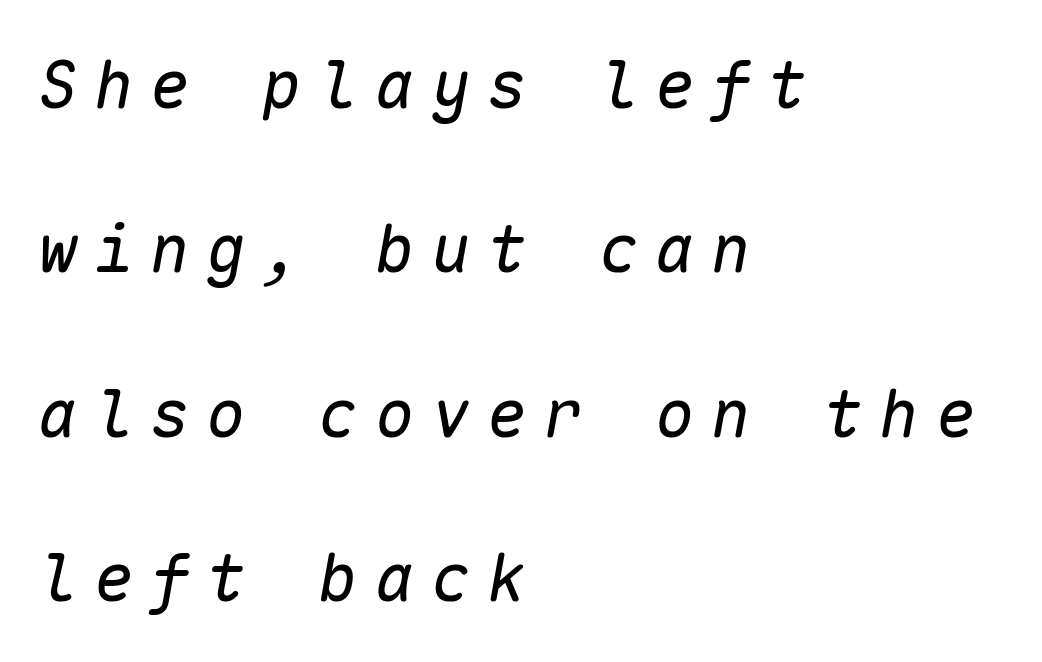
{"italic": "yes", "lean": "right", "slant_degrees": 10, "bold": "no", "weight": "regular", "width": "normal", "stroke_contrast": "low", "x_height": "medium", "monospaced": "yes", "underline": "no", "align": "left", "line_spacing": "loose", "line_spacing_ratio": 2.49, "letter_spacing": "wide", "letter_spacing_em": 0.25, "glyph_px": 66}
